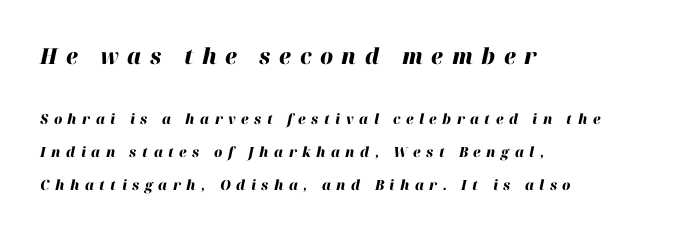
Q: Is the text bold? A: Yes.
Q: Is the text italic (slanted)? A: Yes, it leans right by about 12 degrees.
Q: Is the text underlined? A: No.
Q: How is the paragraph aligned? A: Left-aligned.
Q: Is the spacing between letters normal or unusually wide? A: Unusually wide.
Q: Is the spacing between lines tight, normal or loose? A: Loose.
Q: Which block of text is set in a larger size, the first (top) or the second (bottom)? A: The first (top) one.
